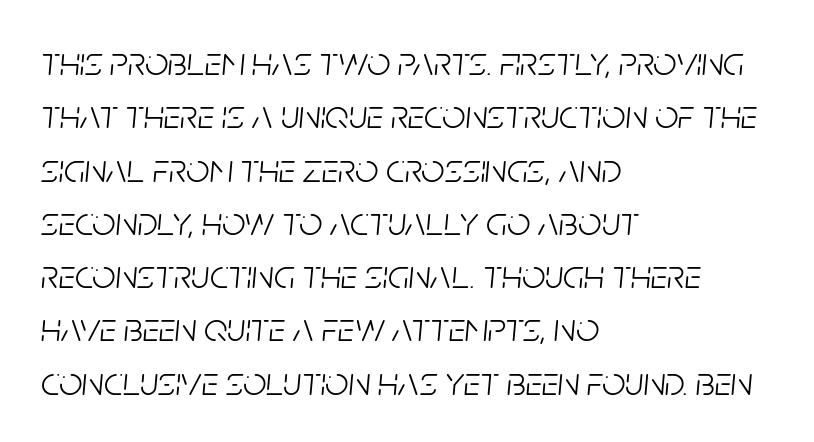
Has an underline been added? It has not. Nothing unusual about the tracking: characters are spaced as the font intends. Layout note: lines flush left. Honestly, the row spacing looks completely unremarkable. The axis of the letterforms is tilted away from vertical. The weight would be labelled regular, book, light, or lighter still.
